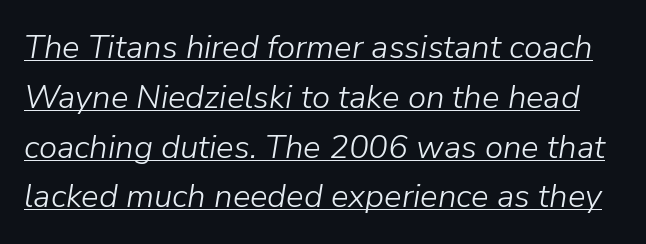
These glyphs show unthickened strokes, regular width or finer. The rendered words wear a rule along their underside. Yep, that's italic — everything's leaning. Think of a printed novel: that variable character pitch is what you see here.
